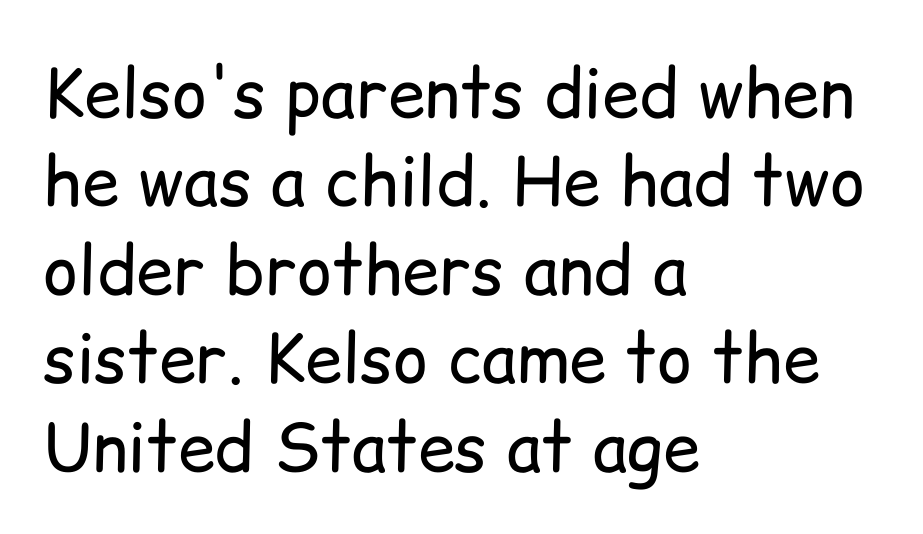
The image shows 67 px regular-weight sans-serif type, upright; set left-aligned, normal line spacing (1.32x), normal letter spacing, not underlined; low stroke contrast and a medium x-height.
